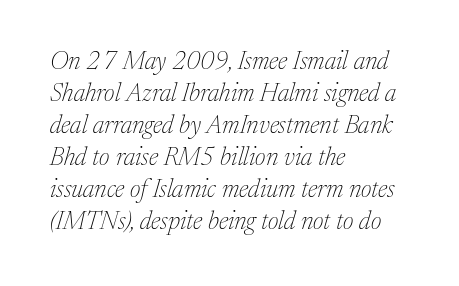
The image shows 25 px text type, italic (leaning right); set left-aligned, normal line spacing (1.28x), normal letter spacing, not underlined.
